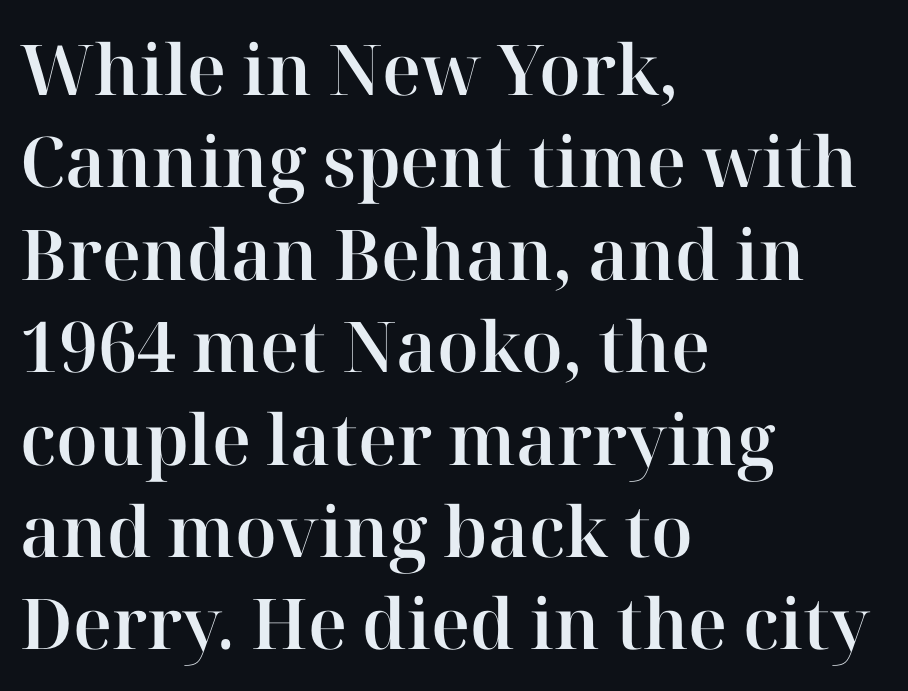
{"serif": "yes", "italic": "no", "width": "normal", "stroke_contrast": "high", "x_height": "medium", "monospaced": "no", "underline": "no", "align": "left", "line_spacing": "normal", "line_spacing_ratio": 1.32, "letter_spacing": "normal", "letter_spacing_em": 0.0, "glyph_px": 70}
